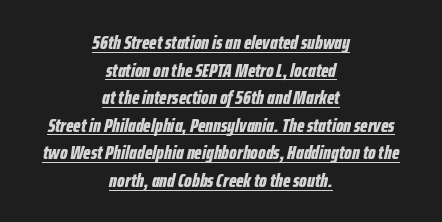
Honestly, the row spacing looks completely unremarkable. The font is running at its bold setting. Yep, that's italic — everything's leaning. A typesetter would call this zero additional tracking.
